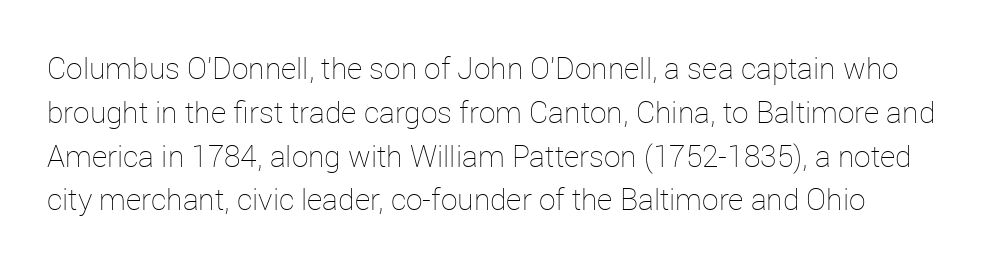
The image shows 30 px thin type, upright; set normal line spacing (1.46x), normal letter spacing, not underlined; low stroke contrast and a medium x-height.
